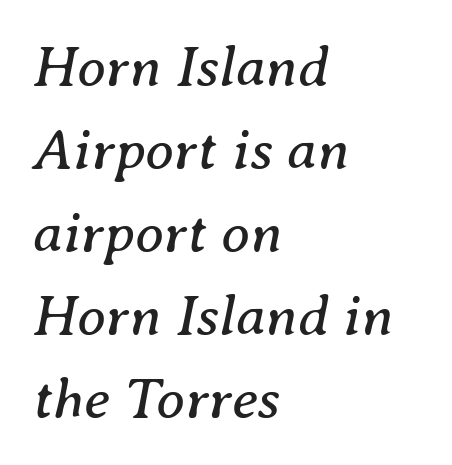
{"serif": "yes", "italic": "yes", "lean": "right", "slant_degrees": 8, "bold": "no", "weight": "regular", "width": "normal", "stroke_contrast": "medium", "x_height": "medium", "monospaced": "no", "underline": "no", "align": "left", "line_spacing": "normal", "line_spacing_ratio": 1.43, "letter_spacing": "normal", "letter_spacing_em": 0.0, "glyph_px": 58}
